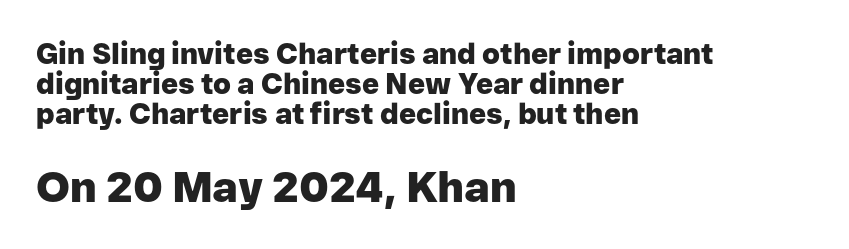
Left-aligned paragraph, ragged on the right. Of the two passages, the one underneath uses the larger point size. Note the varied advance widths — an 'i' is clearly narrower than an 'm'. Look at the bottom of the vertical strokes: they stop flat, with no serifs. No extra tracking has been applied to these lines.
